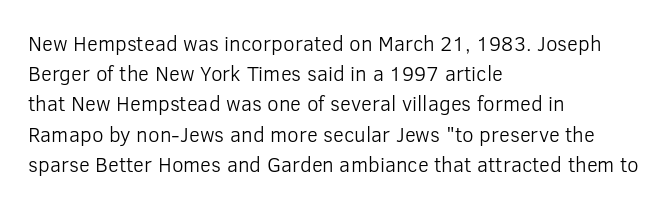
Q: Is the text bold? A: No.
Q: Is the text italic (slanted)? A: No, it is upright.
Q: Is the text underlined? A: No.
Q: How is the paragraph aligned? A: Left-aligned.
Q: Is the spacing between letters normal or unusually wide? A: Normal.
Q: Is the spacing between lines tight, normal or loose? A: Normal.
